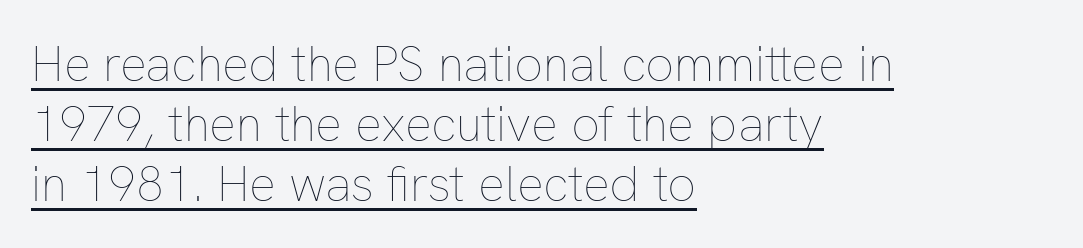
A quiet, ordinary-to-light weight characterises the typeface. Spacing between characters is what you'd get straight out of the box. Does the lettering tilt? It doesn't — this is upright. The rendering uses natural spacing where letterforms have individual widths. A baseline rule has been typeset under these characters.
